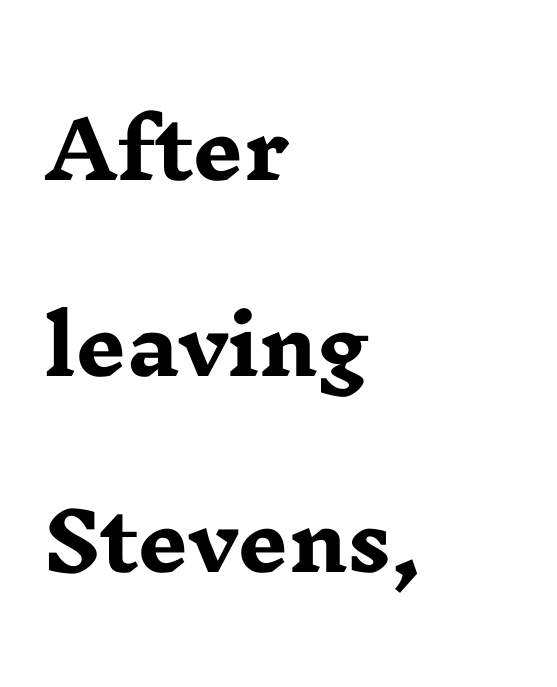
{"serif": "yes", "italic": "no", "bold": "yes", "weight": "heavy", "width": "wide", "stroke_contrast": "low", "x_height": "medium", "monospaced": "no", "underline": "no", "align": "left", "line_spacing": "loose", "line_spacing_ratio": 2.48, "letter_spacing": "normal", "letter_spacing_em": 0.0, "glyph_px": 79}
